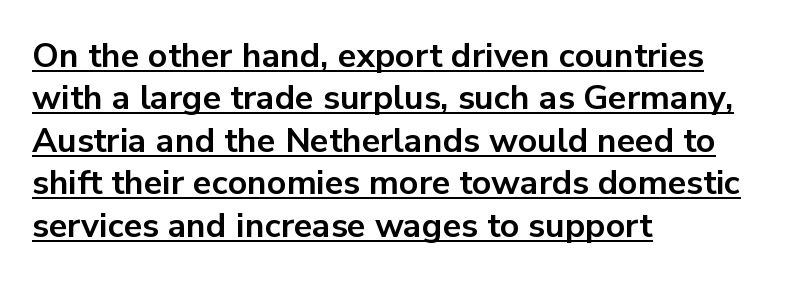
Q: Is the text bold? A: Yes.
Q: Is the text italic (slanted)? A: No, it is upright.
Q: Is the typeface a serif or a sans-serif typeface? A: Sans-serif.
Q: Is the text underlined? A: Yes.
Q: How is the paragraph aligned? A: Left-aligned.
Q: Is the spacing between letters normal or unusually wide? A: Normal.
Q: Is the spacing between lines tight, normal or loose? A: Normal.
Q: Width (condensed, normal, or wide)? A: Normal.
Q: Stroke contrast? A: Low.
Q: x-height? A: Medium.
Q: Monospaced? A: No.
